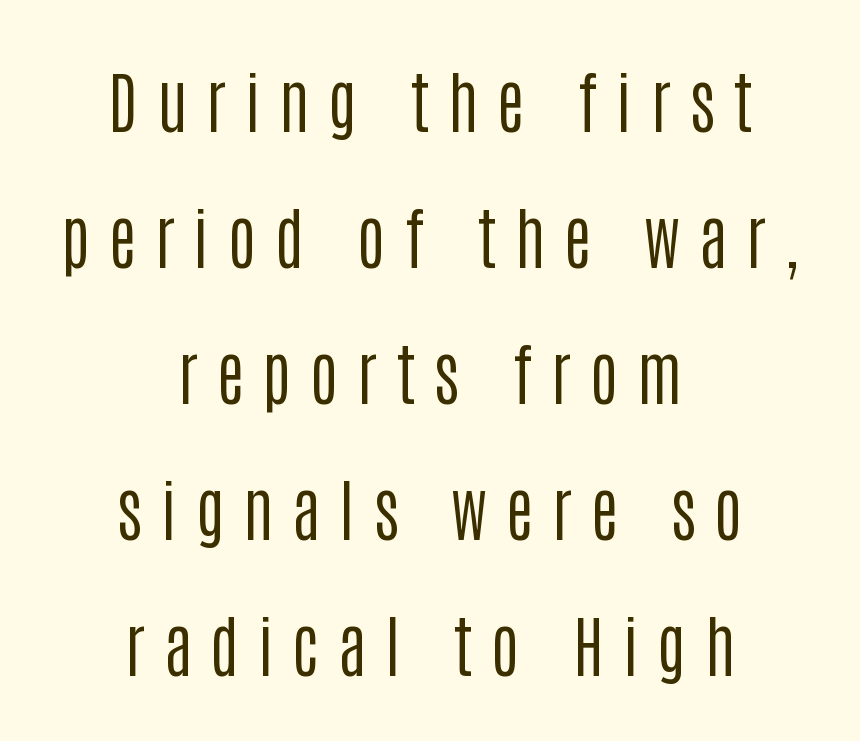
Observe the absence of serifs on each vertical stroke in this sample. Short note: letters widely spaced. Summary of vertical rhythm: relaxed, with wide interline spacing. These lines are rendered in a variable-pitch font.
